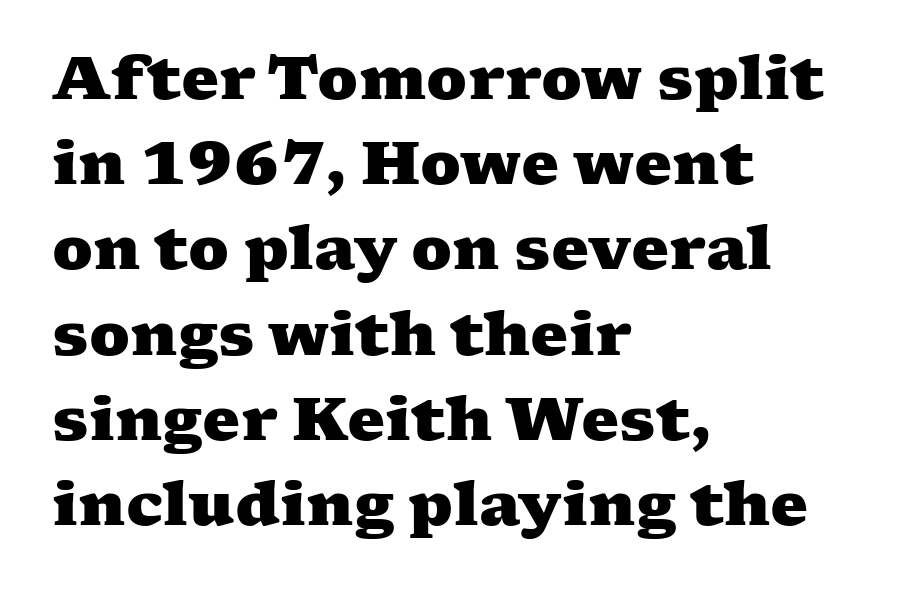
Q: Is the text bold? A: Yes.
Q: Is the typeface a serif or a sans-serif typeface? A: Serif.
Q: Is the text underlined? A: No.
Q: How is the paragraph aligned? A: Left-aligned.
Q: Is the spacing between letters normal or unusually wide? A: Normal.
Q: Is the spacing between lines tight, normal or loose? A: Normal.
Q: Width (condensed, normal, or wide)? A: Wide.
Q: Stroke contrast? A: Medium.
Q: x-height? A: Medium.
Q: Monospaced? A: No.
